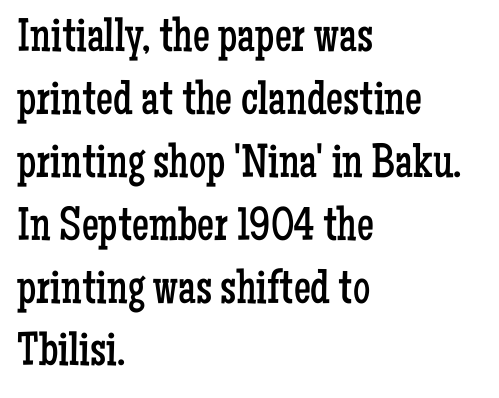
{"serif": "yes", "italic": "no", "bold": "no", "weight": "regular", "width": "condensed", "stroke_contrast": "low", "x_height": "medium", "monospaced": "no", "underline": "no", "align": "left", "line_spacing": "normal", "line_spacing_ratio": 1.31, "letter_spacing": "normal", "letter_spacing_em": 0.0, "glyph_px": 48}
